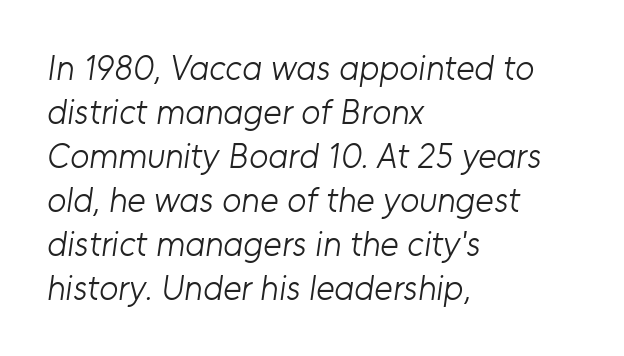
Only glyphs here, with clear space below each row. Between one letter and the next there's only the usual sliver of space. The space between consecutive lines is moderate. To sum up the face: it is a sans, with no serifs. Looks like regular typesetting: each glyph gets only the width it needs. No chunkiness to these letters — they're not bold.
